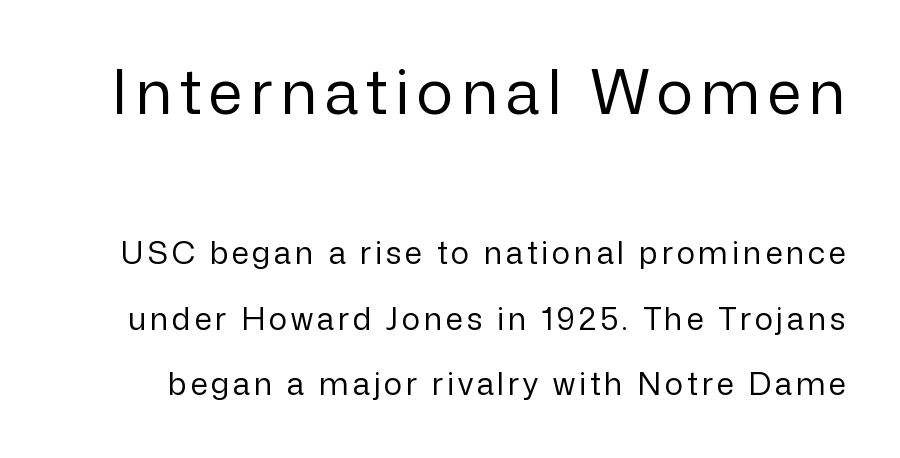
Q: Is the text bold? A: No.
Q: Is the text italic (slanted)? A: No, it is upright.
Q: Is the typeface a serif or a sans-serif typeface? A: Sans-serif.
Q: Is the text underlined? A: No.
Q: Is the spacing between lines tight, normal or loose? A: Loose.
Q: Which block of text is set in a larger size, the first (top) or the second (bottom)? A: The first (top) one.
Q: Width (condensed, normal, or wide)? A: Normal.
Q: Stroke contrast? A: Low.
Q: x-height? A: Medium.
Q: Monospaced? A: No.
